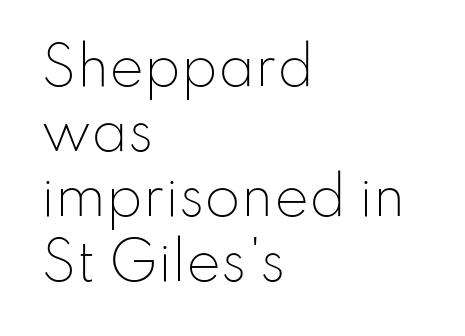
The rendering uses a moderate line-height, typical for paragraphs. Caption: standard tracking, unaltered. Weight class: somewhere from thin through regular. Stroke terminals: plain, sans-serif. Leftover space on each line is placed entirely after the last word.
